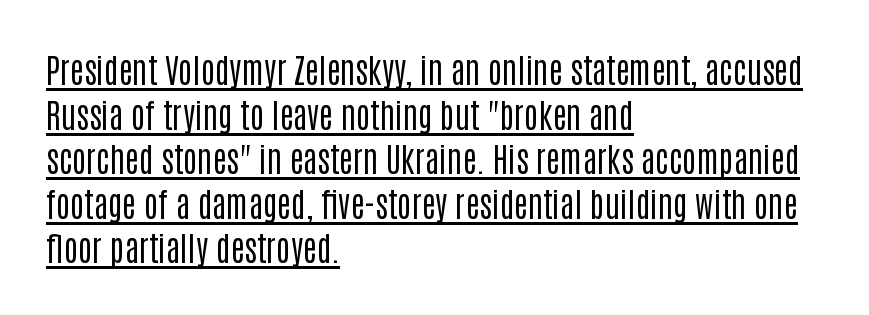
Q: Is the text bold? A: No.
Q: Is the text italic (slanted)? A: No, it is upright.
Q: Is the typeface a serif or a sans-serif typeface? A: Sans-serif.
Q: Is the text underlined? A: Yes.
Q: How is the paragraph aligned? A: Left-aligned.
Q: Is the spacing between letters normal or unusually wide? A: Normal.
Q: Is the spacing between lines tight, normal or loose? A: Normal.
Q: Width (condensed, normal, or wide)? A: Condensed.
Q: Stroke contrast? A: Low.
Q: x-height? A: Large.
Q: Monospaced? A: No.
